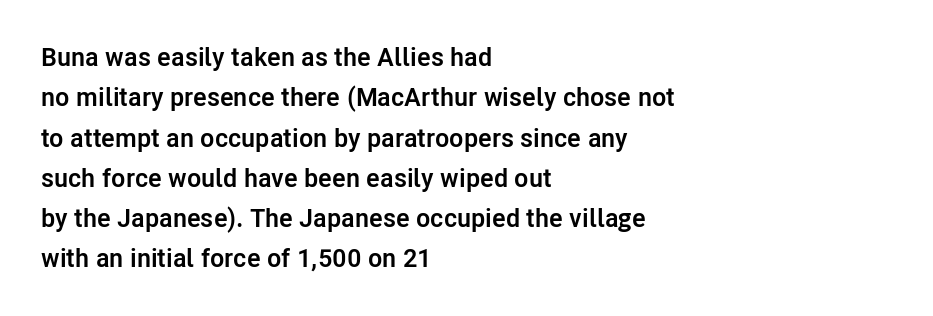
Q: Is the text bold? A: Yes.
Q: Is the text italic (slanted)? A: No, it is upright.
Q: Is the text underlined? A: No.
Q: How is the paragraph aligned? A: Left-aligned.
Q: Is the spacing between letters normal or unusually wide? A: Normal.
Q: Is the spacing between lines tight, normal or loose? A: Normal.
